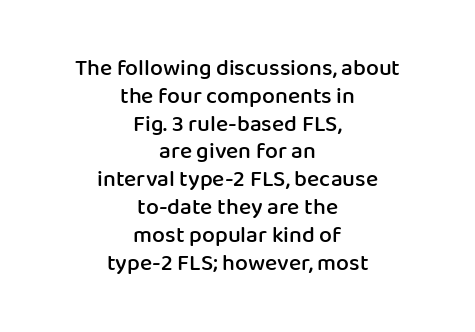
{"italic": "no", "bold": "semi", "underline": "no", "align": "center", "line_spacing_ratio": 1.21, "letter_spacing": "normal", "letter_spacing_em": 0.0, "glyph_px": 23}
